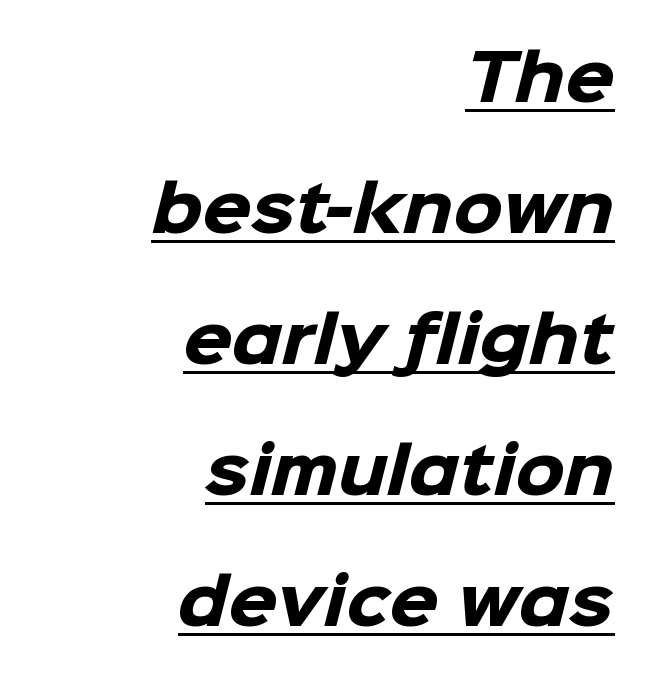
The image shows 63 px heavy sans-serif type; set right-aligned, loose line spacing (2.08x), normal letter spacing, underlined; low stroke contrast and a medium x-height.
